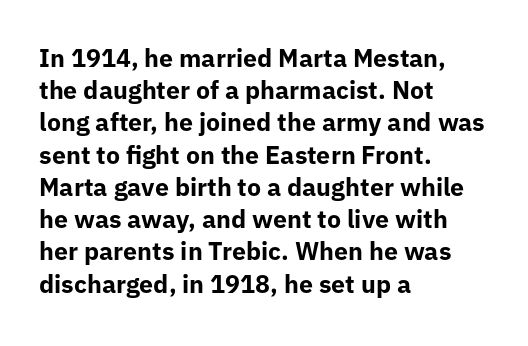
The lines sit at an ordinary, default distance from one another. Italic? Not at all — the glyphs are vertical. This rendering leaves character spacing at its baseline value. A student would call this left alignment; a typographer would say flush left, rag right.
